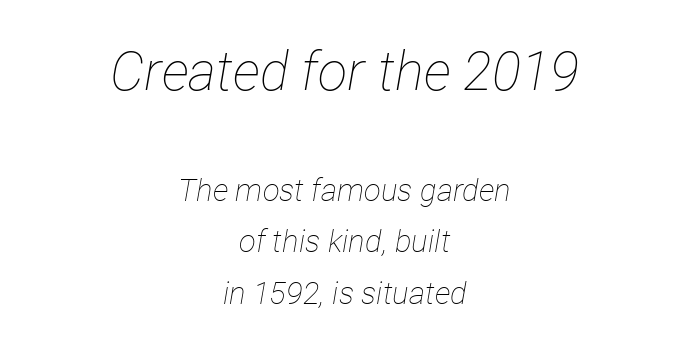
Q: Is the text bold? A: No.
Q: Is the text italic (slanted)? A: Yes, it leans right by about 12 degrees.
Q: Is the text underlined? A: No.
Q: How is the paragraph aligned? A: Centered.
Q: Is the spacing between letters normal or unusually wide? A: Normal.
Q: Is the spacing between lines tight, normal or loose? A: Normal.
Q: Which block of text is set in a larger size, the first (top) or the second (bottom)? A: The first (top) one.
Q: Width (condensed, normal, or wide)? A: Condensed.
Q: Stroke contrast? A: Low.
Q: x-height? A: Medium.
Q: Monospaced? A: No.
